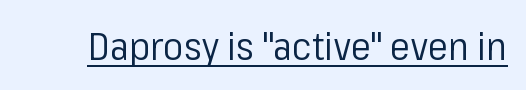
{"serif": "no", "italic": "no", "bold": "no", "weight": "regular", "width": "normal", "stroke_contrast": "low", "x_height": "medium", "monospaced": "no", "underline": "yes", "letter_spacing": "normal", "letter_spacing_em": 0.0, "glyph_px": 38}
